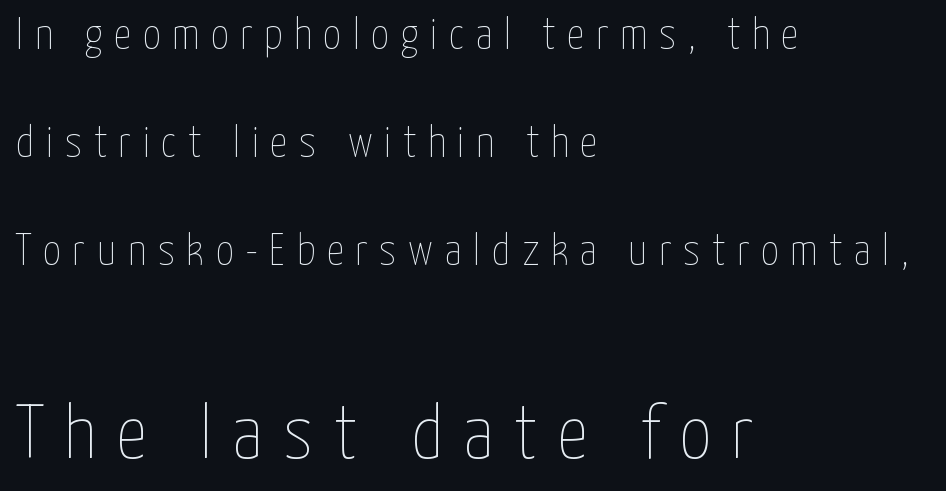
These lines have a slow, spaced-out rhythm from letter to letter. You get the small type first, then a jump to larger type. The string is rendered with underlining switched off. The leading is generous, giving the passage an open texture.
